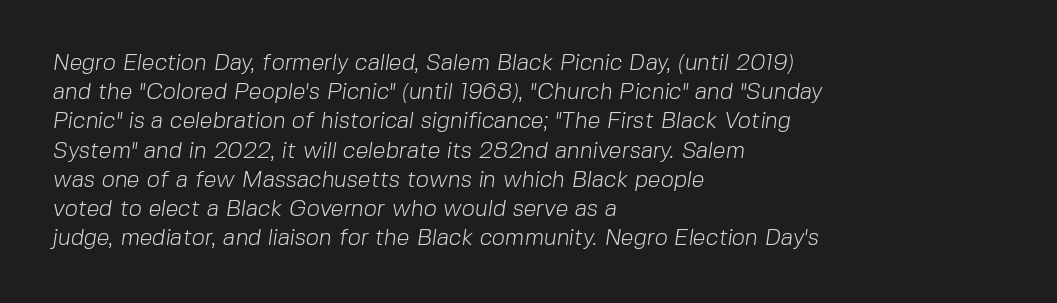
{"bold": "no", "underline": "no", "align": "left", "line_spacing": "normal", "line_spacing_ratio": 1.27, "letter_spacing": "normal", "letter_spacing_em": 0.0, "glyph_px": 23}
